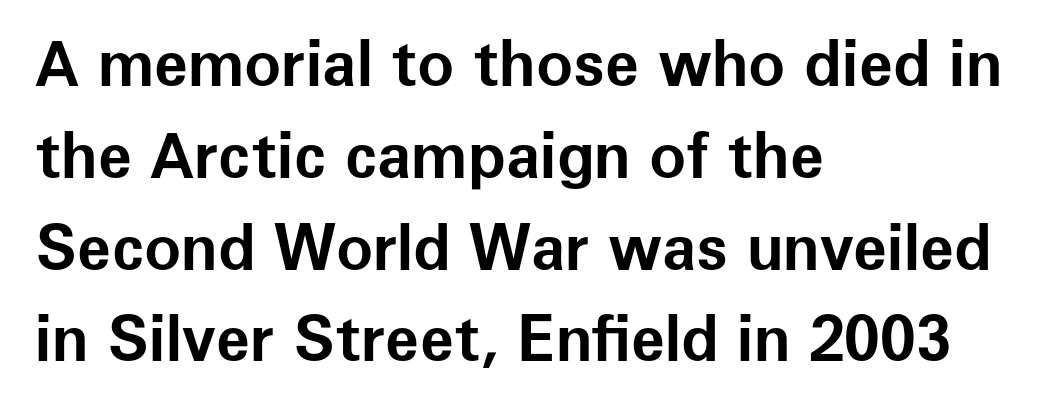
Think of a printed novel: that variable character pitch is what you see here. Interline gaps are of average width in this sample. The designer went with a sans here, leaving each stem footless. Posture: upright roman.
